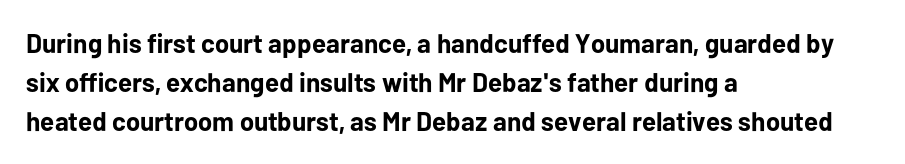
The image shows 27 px bold type, upright; set left-aligned, normal line spacing (1.45x), normal letter spacing, not underlined.
